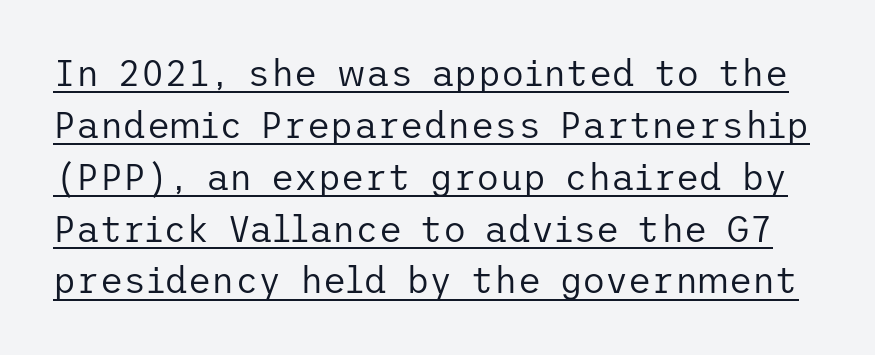
Q: Is the text bold? A: No.
Q: Is the text italic (slanted)? A: No, it is upright.
Q: Is the typeface a serif or a sans-serif typeface? A: Sans-serif.
Q: Is the text underlined? A: Yes.
Q: Is the spacing between letters normal or unusually wide? A: Normal.
Q: Is the spacing between lines tight, normal or loose? A: Normal.
Q: Width (condensed, normal, or wide)? A: Normal.
Q: Stroke contrast? A: Low.
Q: x-height? A: Medium.
